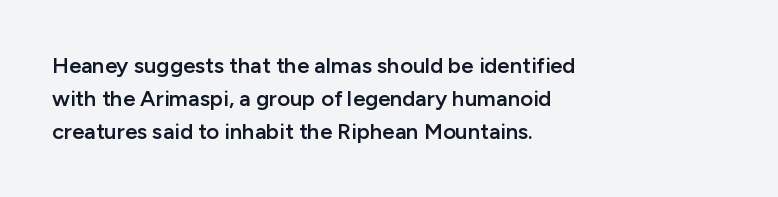
{"italic": "no", "bold": "semi", "underline": "no", "align": "left", "line_spacing": "normal", "line_spacing_ratio": 1.5, "letter_spacing": "normal", "letter_spacing_em": 0.0, "glyph_px": 22}
